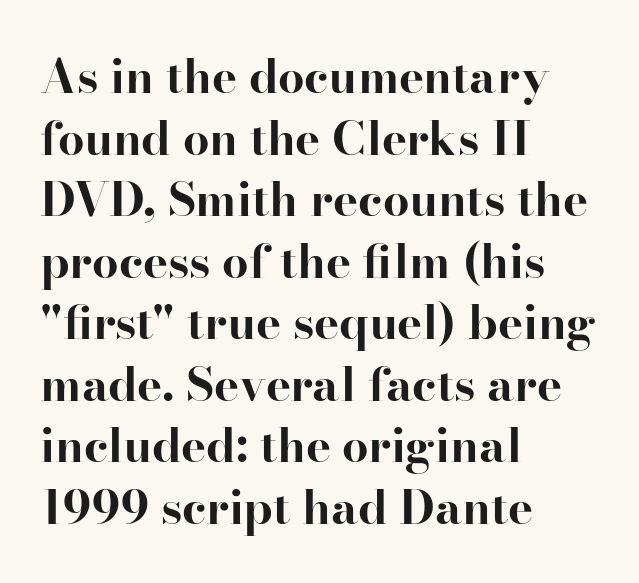
The image shows 47 px bold serif type, upright; set left-aligned, normal line spacing (1.31x), normal letter spacing, not underlined; high stroke contrast and a small x-height.
